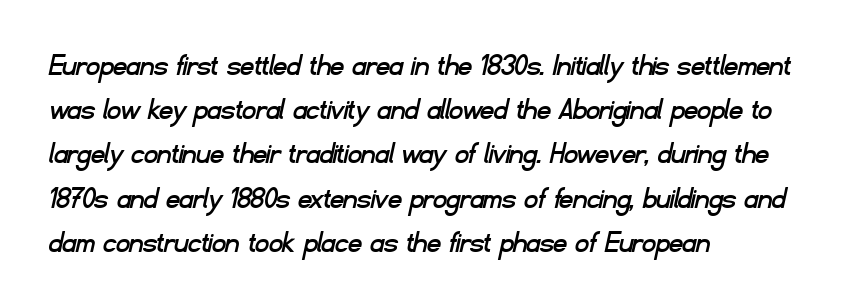
The image shows 33 px sans-serif type; set left-aligned, normal line spacing (1.34x), normal letter spacing, not underlined; low stroke contrast and a small x-height.
